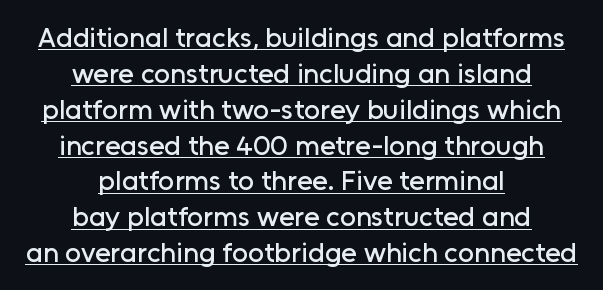
Q: Is the text italic (slanted)? A: No, it is upright.
Q: Is the typeface a serif or a sans-serif typeface? A: Sans-serif.
Q: Is the text underlined? A: Yes.
Q: How is the paragraph aligned? A: Centered.
Q: Is the spacing between letters normal or unusually wide? A: Normal.
Q: Is the spacing between lines tight, normal or loose? A: Normal.
Q: Width (condensed, normal, or wide)? A: Normal.
Q: Stroke contrast? A: Low.
Q: x-height? A: Medium.
Q: Monospaced? A: No.
